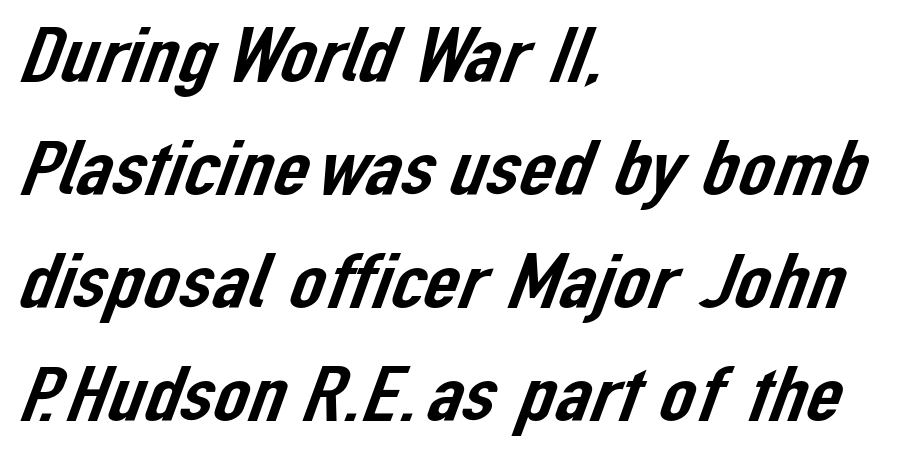
Each line starts at the same left margin while the right side varies. Letters rest on an invisible, unmarked baseline. The typeface chosen for these lines omits serifs. Is this a fixed-width face? No — the glyphs have proportional, varying widths.
